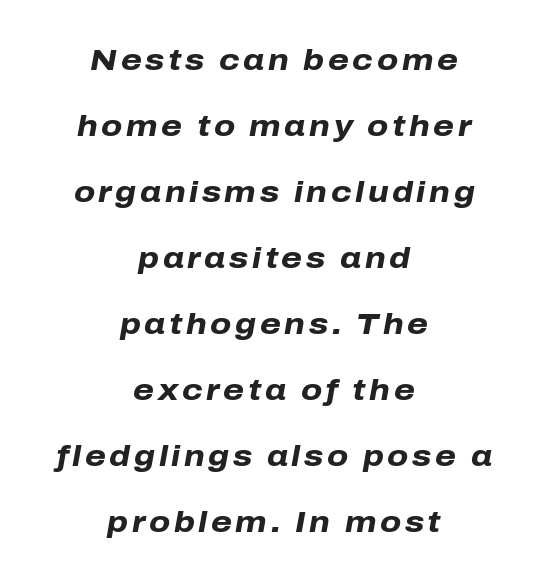
These lines stand farther apart than default settings would place them. A centered setting, common on invitations and titles, is used for this passage. The passage shown is typed in a proportional face where columns would drift. The axis of the letterforms is tilted away from vertical. Unmarked baselines from the first word to the last. Its strokes are broad and dark, the hallmark of bold type.
